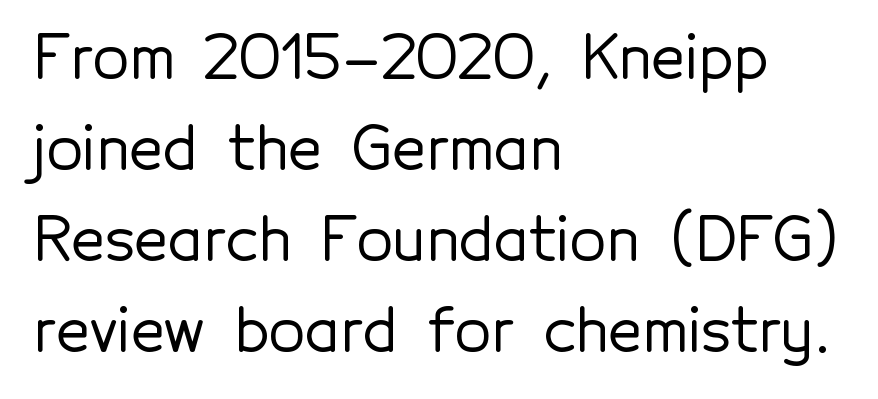
Q: Is the text italic (slanted)? A: No, it is upright.
Q: Is the typeface a serif or a sans-serif typeface? A: Sans-serif.
Q: Is the text underlined? A: No.
Q: How is the paragraph aligned? A: Left-aligned.
Q: Is the spacing between letters normal or unusually wide? A: Normal.
Q: Is the spacing between lines tight, normal or loose? A: Normal.
Q: Width (condensed, normal, or wide)? A: Normal.
Q: x-height? A: Medium.
Q: Monospaced? A: No.
